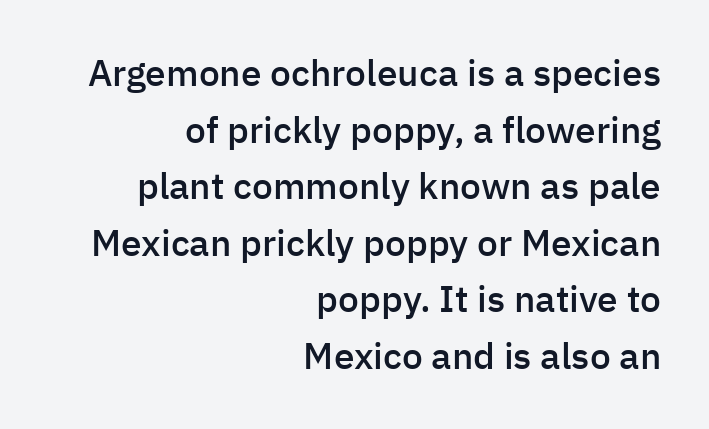
Successive baselines arrive at the customary interval. The specimen reads as upright at a glance. Letter spacing: default. Letters rest on an invisible, unmarked baseline.
